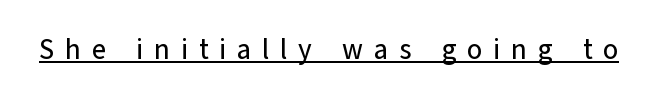
The image shows 28 px sans-serif type, upright; set unusually wide letter spacing (+0.38 em), underlined; low stroke contrast and a medium x-height.
